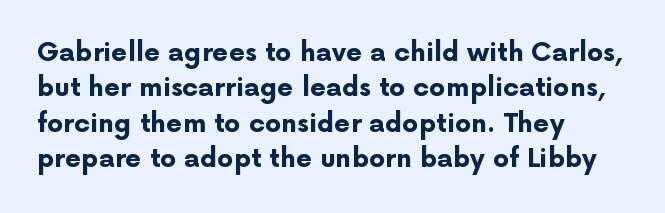
Q: Is the text bold? A: Yes.
Q: Is the text italic (slanted)? A: No, it is upright.
Q: Is the text underlined? A: No.
Q: How is the paragraph aligned? A: Left-aligned.
Q: Is the spacing between letters normal or unusually wide? A: Normal.
Q: Is the spacing between lines tight, normal or loose? A: Normal.
